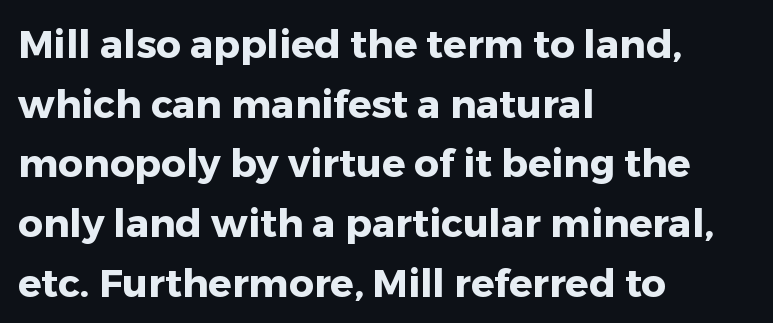
The image shows 39 px heavy sans-serif type, upright; set left-aligned, normal line spacing (1.53x), normal letter spacing, not underlined; low stroke contrast and a medium x-height.
